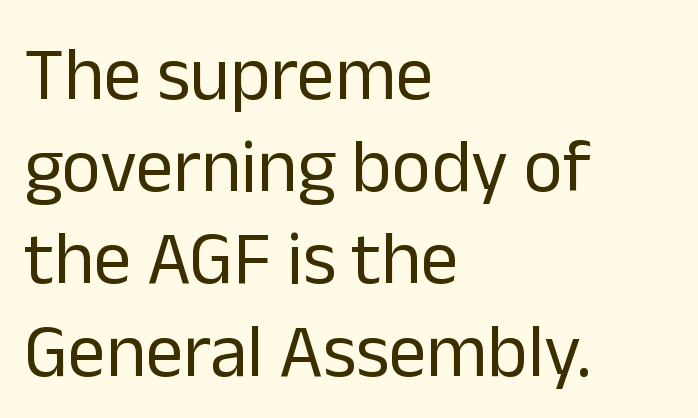
The image shows 75 px regular-weight sans-serif type, upright; set left-aligned, line spacing 1.23x, normal letter spacing, not underlined; low stroke contrast and a medium x-height.
